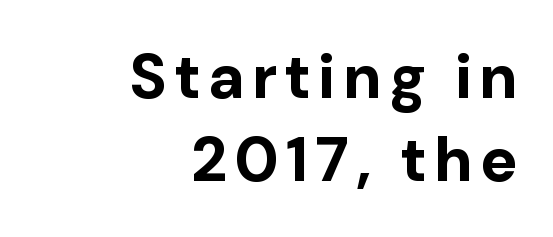
The image shows 63 px bold sans-serif type, upright; set right-aligned, normal line spacing (1.32x), not underlined; low stroke contrast and a medium x-height.
